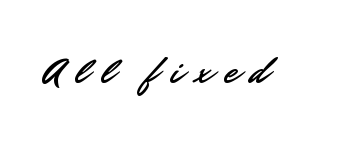
{"serif": "no", "width": "normal", "stroke_contrast": "low", "x_height": "small", "monospaced": "no", "underline": "no", "letter_spacing": "wide", "letter_spacing_em": 0.34, "glyph_px": 38}
